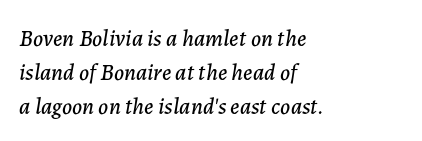
{"italic": "yes", "lean": "right", "slant_degrees": 7, "underline": "no", "align": "left", "line_spacing": "normal", "line_spacing_ratio": 1.48, "letter_spacing": "normal", "letter_spacing_em": 0.0, "glyph_px": 23}
